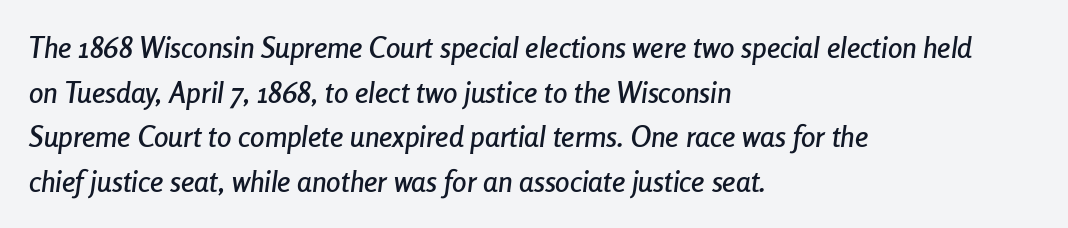
Where is the straight margin? On the left. This rendering leaves character spacing at its baseline value. Italic: yes, the glyphs are oblique. Interline gaps are of average width in this sample. The passage shown is typed in a proportional face where columns would drift. Type without underlining.
